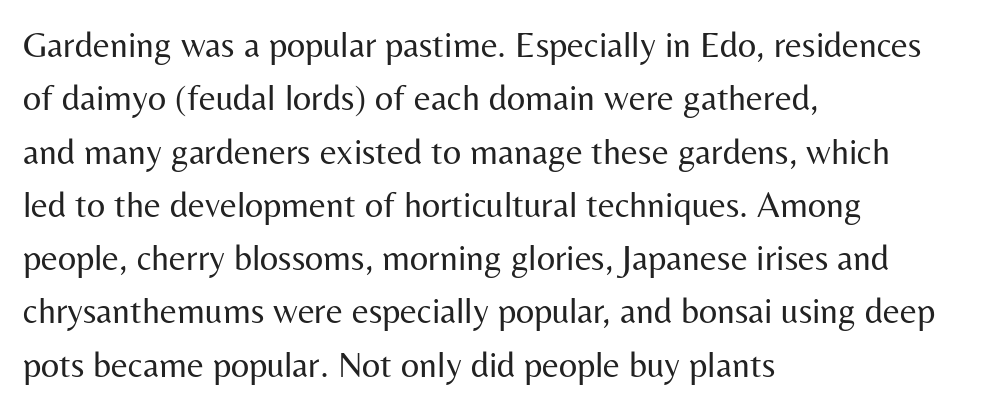
Q: Is the text bold? A: No.
Q: Is the text italic (slanted)? A: No, it is upright.
Q: Is the typeface a serif or a sans-serif typeface? A: Sans-serif.
Q: Is the text underlined? A: No.
Q: How is the paragraph aligned? A: Left-aligned.
Q: Is the spacing between letters normal or unusually wide? A: Normal.
Q: Is the spacing between lines tight, normal or loose? A: Normal.
Q: Width (condensed, normal, or wide)? A: Normal.
Q: Stroke contrast? A: Medium.
Q: x-height? A: Medium.
Q: Monospaced? A: No.
